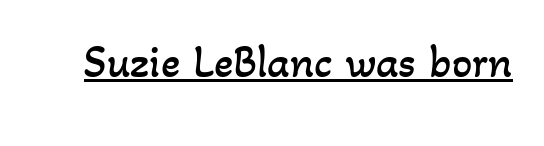
{"bold": "no", "weight": "regular", "width": "normal", "stroke_contrast": "low", "x_height": "small", "monospaced": "no", "underline": "yes", "letter_spacing": "normal", "letter_spacing_em": 0.0, "glyph_px": 45}
